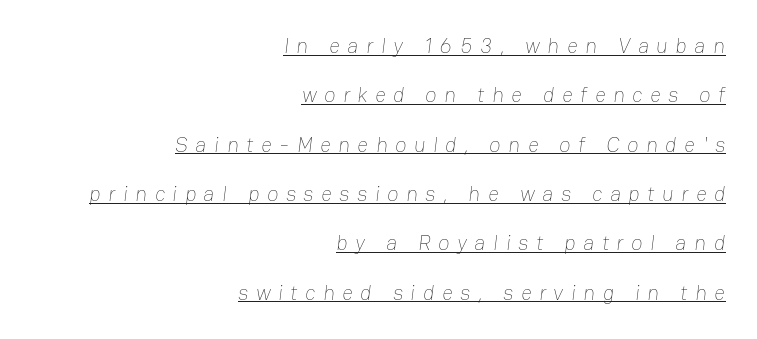
The image shows 21 px text type; set right-aligned, loose line spacing (2.35x), unusually wide letter spacing (+0.36 em), underlined.
